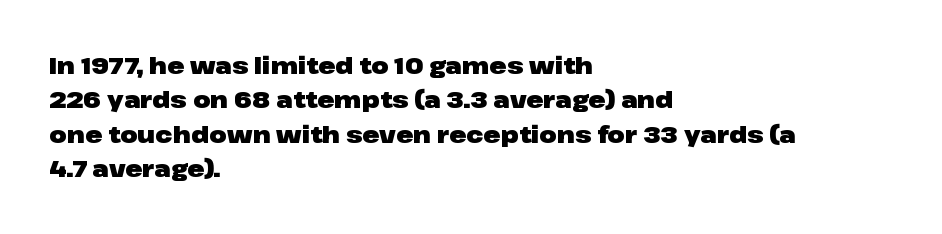
The image shows 23 px bold type, upright; set left-aligned, normal line spacing (1.5x), normal letter spacing, not underlined.
